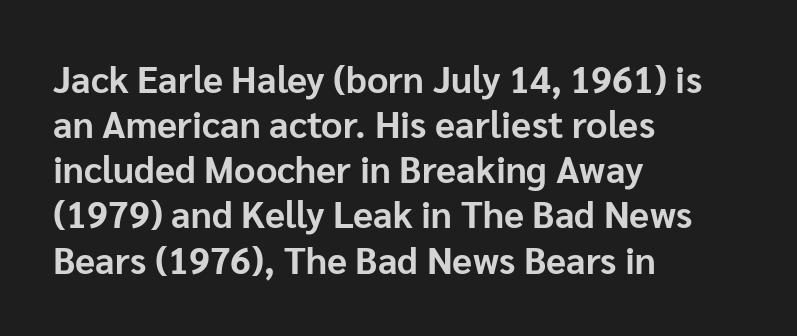
Q: Is the text bold? A: Yes.
Q: Is the text italic (slanted)? A: No, it is upright.
Q: Is the typeface a serif or a sans-serif typeface? A: Sans-serif.
Q: Is the text underlined? A: No.
Q: How is the paragraph aligned? A: Left-aligned.
Q: Is the spacing between letters normal or unusually wide? A: Normal.
Q: Width (condensed, normal, or wide)? A: Normal.
Q: Stroke contrast? A: Low.
Q: x-height? A: Medium.
Q: Monospaced? A: No.
